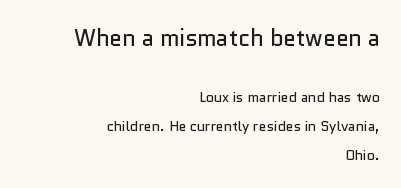
{"italic": "no", "bold": "no", "underline": "no", "align": "right", "line_spacing": "loose", "line_spacing_ratio": 2.08, "letter_spacing": "normal", "letter_spacing_em": 0.0, "larger_block": "first", "size_ratio": 1.64, "glyph_px": 23}
